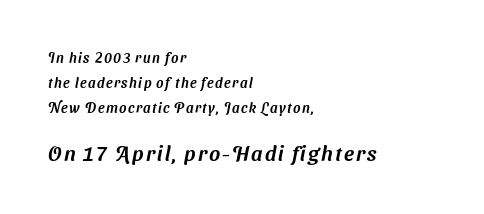
The image shows 21 px text type; set left-aligned, line spacing 1.77x, not underlined; the second (bottom) block is 1.5x larger.
